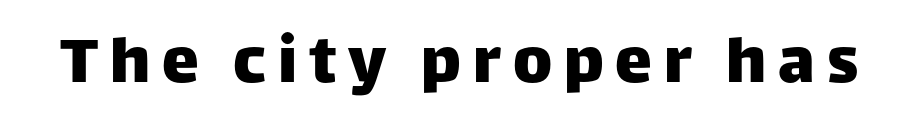
{"serif": "no", "italic": "no", "width": "normal", "stroke_contrast": "low", "x_height": "large", "monospaced": "no", "underline": "no", "glyph_px": 74}
